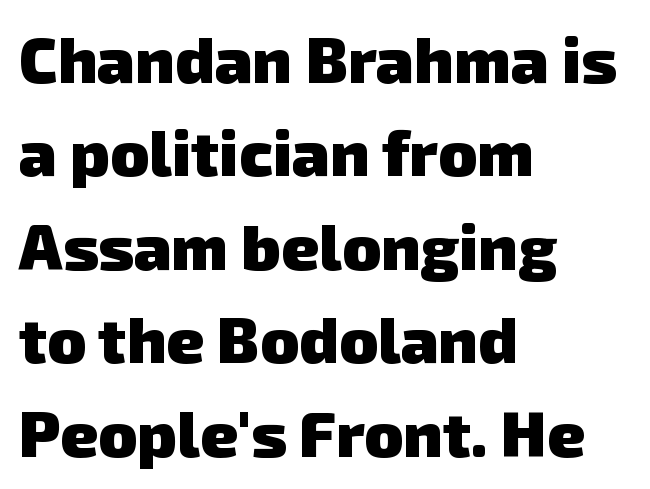
Q: Is the text bold? A: Yes.
Q: Is the typeface a serif or a sans-serif typeface? A: Sans-serif.
Q: Is the text underlined? A: No.
Q: How is the paragraph aligned? A: Left-aligned.
Q: Is the spacing between letters normal or unusually wide? A: Normal.
Q: Is the spacing between lines tight, normal or loose? A: Normal.
Q: Width (condensed, normal, or wide)? A: Normal.
Q: Stroke contrast? A: Low.
Q: x-height? A: Medium.
Q: Monospaced? A: No.
